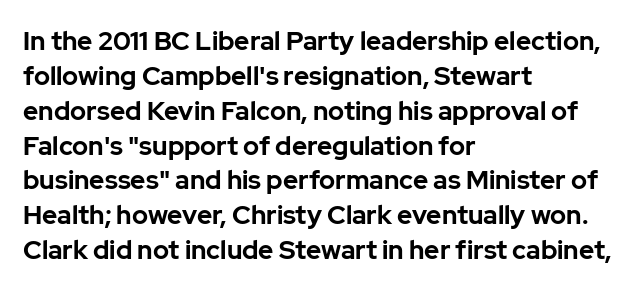
{"italic": "no", "bold": "yes", "underline": "no", "align": "left", "line_spacing": "normal", "line_spacing_ratio": 1.34, "letter_spacing": "normal", "letter_spacing_em": 0.0, "glyph_px": 26}
